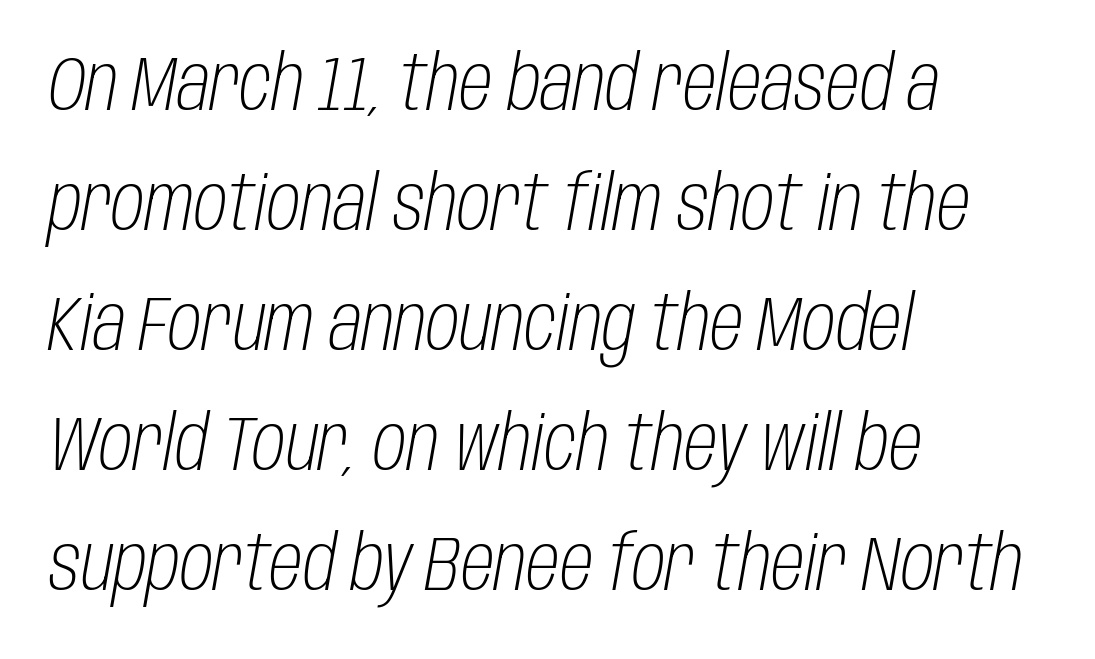
The image shows 76 px light, condensed type, italic (leaning right); set left-aligned, normal line spacing (1.58x), normal letter spacing, not underlined; low stroke contrast and a large x-height.
